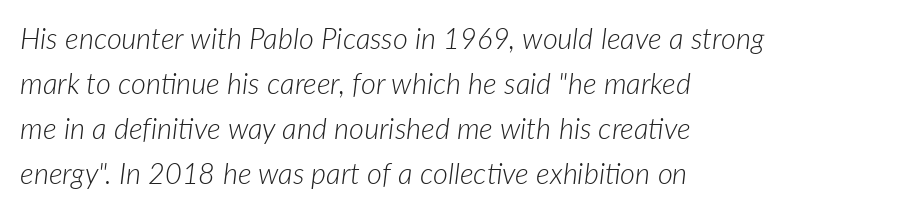
The image shows 29 px light type, italic (leaning right); set left-aligned, normal line spacing (1.55x), normal letter spacing, not underlined; low stroke contrast and a medium x-height.
